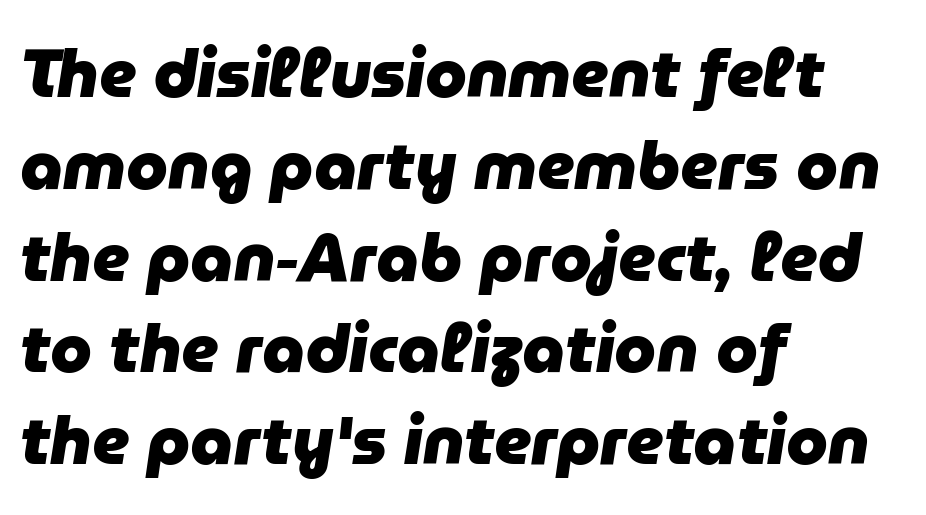
Q: Is the text bold? A: Yes.
Q: Is the text italic (slanted)? A: Yes, it leans right by about 9 degrees.
Q: Is the text underlined? A: No.
Q: How is the paragraph aligned? A: Left-aligned.
Q: Is the spacing between letters normal or unusually wide? A: Normal.
Q: Is the spacing between lines tight, normal or loose? A: Normal.
Q: Width (condensed, normal, or wide)? A: Normal.
Q: Stroke contrast? A: Low.
Q: x-height? A: Medium.
Q: Monospaced? A: No.
